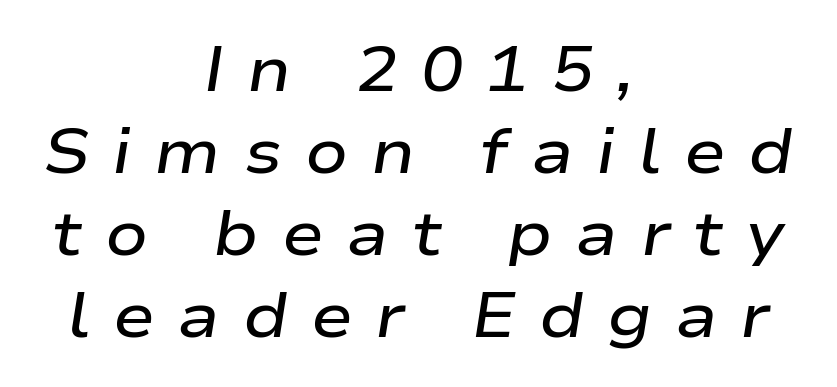
Q: Is the text bold? A: Semi-bold.
Q: Is the text italic (slanted)? A: Yes, it leans right by about 9 degrees.
Q: Is the text underlined? A: No.
Q: How is the paragraph aligned? A: Centered.
Q: Is the spacing between letters normal or unusually wide? A: Unusually wide.
Q: Is the spacing between lines tight, normal or loose? A: Normal.
Q: Width (condensed, normal, or wide)? A: Wide.
Q: Stroke contrast? A: Low.
Q: x-height? A: Medium.
Q: Monospaced? A: No.
